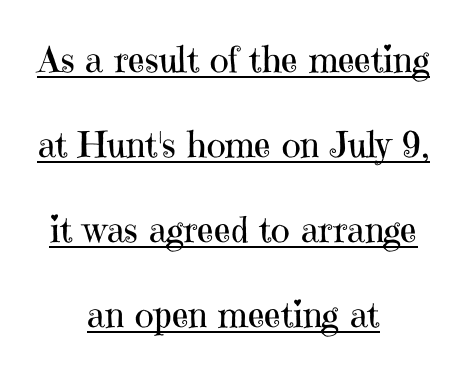
Q: Is the text bold? A: No.
Q: Is the text italic (slanted)? A: No, it is upright.
Q: Is the typeface a serif or a sans-serif typeface? A: Serif.
Q: Is the text underlined? A: Yes.
Q: How is the paragraph aligned? A: Centered.
Q: Is the spacing between letters normal or unusually wide? A: Normal.
Q: Is the spacing between lines tight, normal or loose? A: Loose.
Q: Width (condensed, normal, or wide)? A: Normal.
Q: Stroke contrast? A: High.
Q: x-height? A: Medium.
Q: Monospaced? A: No.
